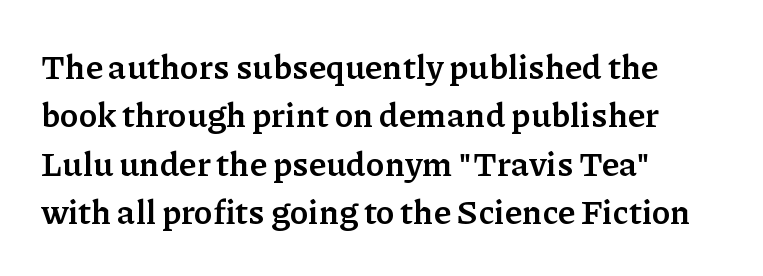
The image shows 34 px semibold serif type, upright; set left-aligned, normal line spacing (1.42x), normal letter spacing, not underlined; low stroke contrast and a medium x-height.
